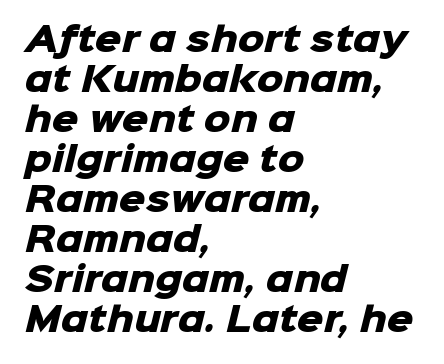
The image shows 33 px heavy sans-serif type; set left-aligned, line spacing 1.21x, normal letter spacing, not underlined; low stroke contrast and a medium x-height.
